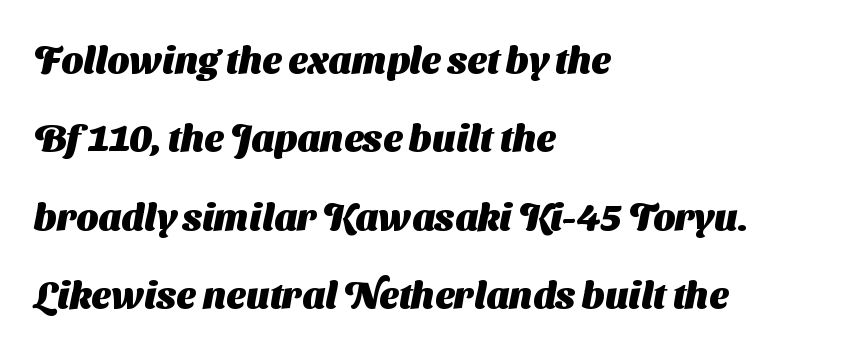
Q: Is the text bold? A: Yes.
Q: Is the typeface a serif or a sans-serif typeface? A: Sans-serif.
Q: Is the text underlined? A: No.
Q: How is the paragraph aligned? A: Left-aligned.
Q: Is the spacing between letters normal or unusually wide? A: Normal.
Q: Is the spacing between lines tight, normal or loose? A: Loose.
Q: Width (condensed, normal, or wide)? A: Normal.
Q: Stroke contrast? A: Medium.
Q: x-height? A: Medium.
Q: Monospaced? A: No.
